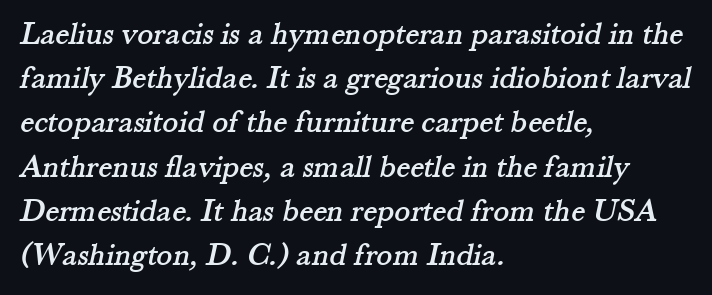
{"serif": "yes", "width": "normal", "stroke_contrast": "medium", "x_height": "small", "monospaced": "no", "underline": "no", "align": "left", "line_spacing": "normal", "line_spacing_ratio": 1.34, "letter_spacing": "normal", "letter_spacing_em": 0.0, "glyph_px": 33}
